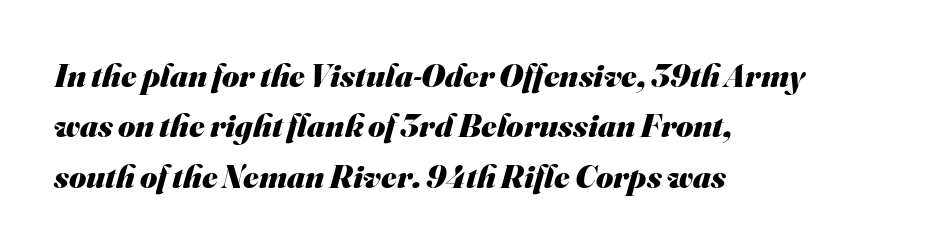
{"serif": "no", "bold": "yes", "weight": "heavy", "width": "normal", "stroke_contrast": "medium", "x_height": "small", "monospaced": "no", "underline": "no", "align": "left", "line_spacing": "normal", "line_spacing_ratio": 1.53, "letter_spacing": "normal", "letter_spacing_em": 0.0, "glyph_px": 33}
